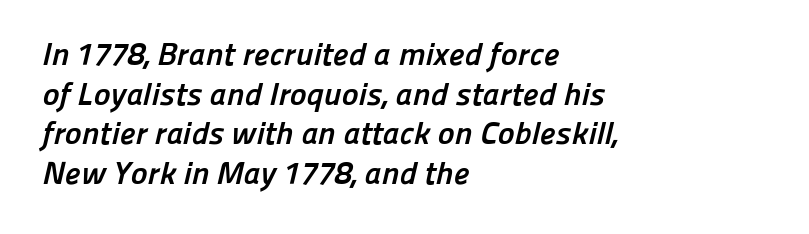
Q: Is the text bold? A: Yes.
Q: Is the typeface a serif or a sans-serif typeface? A: Sans-serif.
Q: Is the text underlined? A: No.
Q: How is the paragraph aligned? A: Left-aligned.
Q: Is the spacing between letters normal or unusually wide? A: Normal.
Q: Width (condensed, normal, or wide)? A: Normal.
Q: Stroke contrast? A: Low.
Q: x-height? A: Medium.
Q: Monospaced? A: No.
